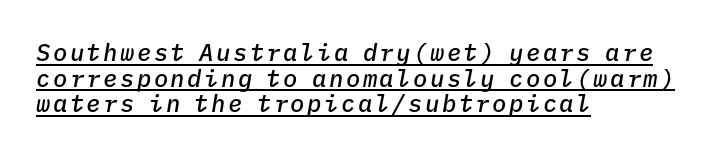
{"italic": "yes", "lean": "right", "slant_degrees": 9, "bold": "semi", "underline": "yes", "align": "left", "line_spacing": "tight", "line_spacing_ratio": 1.07, "glyph_px": 24}
